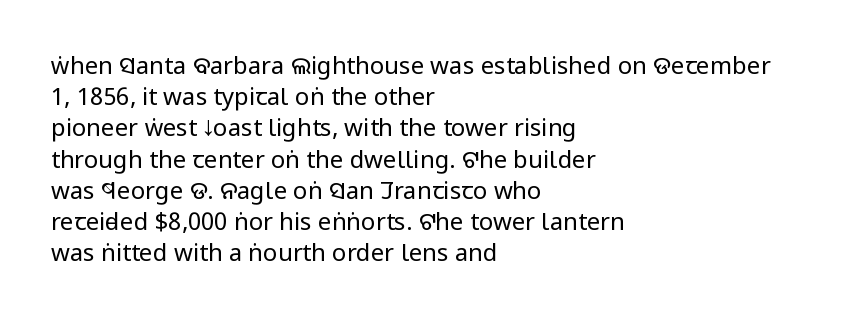
The ragged edge is on the right, which tells us the setting is flush left. The passage shown is not underscored anywhere. These lines were composed using upright roman letters. This sample uses plain, unmodified letter spacing. Reading down the column, the eye jumps a familiar distance to each next line.
